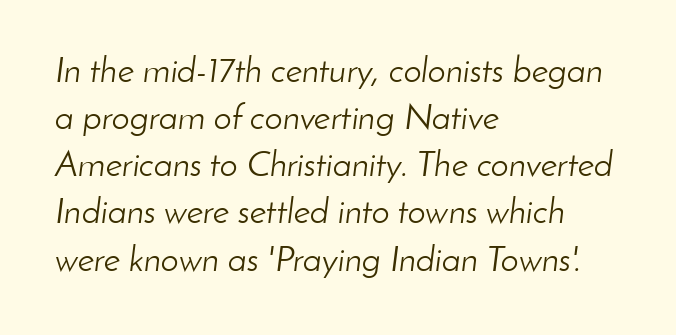
The image shows 36 px light type, italic (leaning right); set left-aligned, normal line spacing (1.31x), normal letter spacing, not underlined; low stroke contrast and a small x-height.
